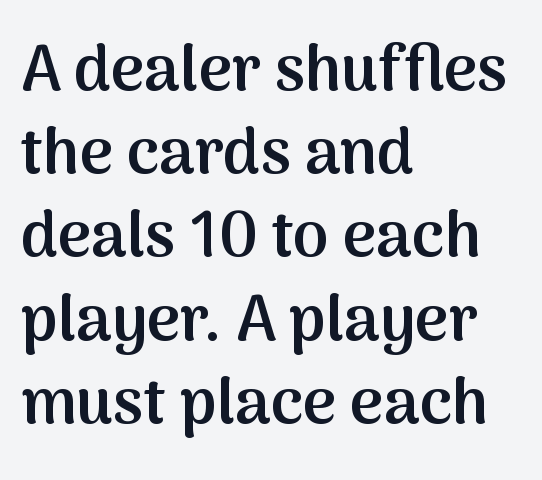
Nothing sits at the stroke ends, so this counts as sans-serif. The line texture is even and compact thanks to regular tracking. One-word summary of the alignment: left. Compared with an ordinary text face, these strokes are moderately heavier — a semibold.
